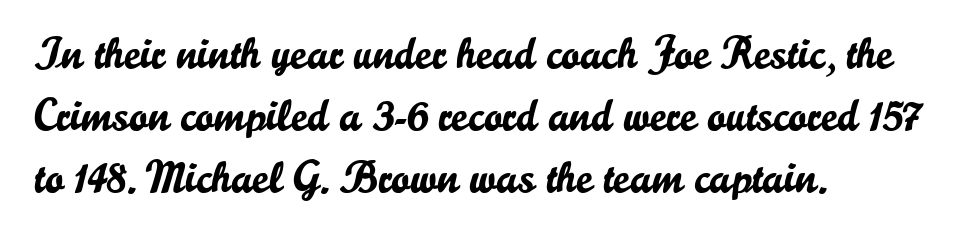
Q: Is the text italic (slanted)? A: Yes.
Q: Is the typeface a serif or a sans-serif typeface? A: Sans-serif.
Q: Is the text underlined? A: No.
Q: How is the paragraph aligned? A: Left-aligned.
Q: Is the spacing between letters normal or unusually wide? A: Normal.
Q: Is the spacing between lines tight, normal or loose? A: Normal.
Q: Width (condensed, normal, or wide)? A: Normal.
Q: Stroke contrast? A: Low.
Q: x-height? A: Small.
Q: Monospaced? A: No.
